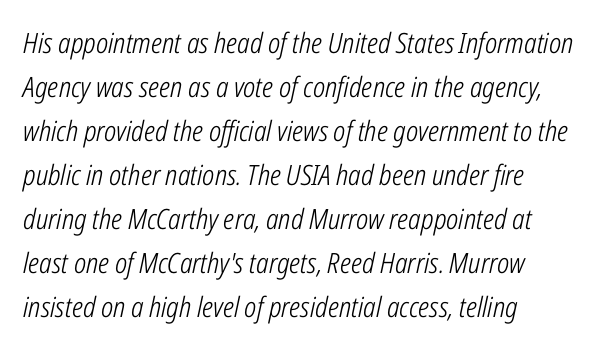
{"italic": "yes", "lean": "right", "slant_degrees": 12, "bold": "no", "weight": "light", "width": "condensed", "stroke_contrast": "low", "x_height": "medium", "monospaced": "no", "underline": "no", "align": "left", "line_spacing": "normal", "line_spacing_ratio": 1.57, "letter_spacing": "normal", "letter_spacing_em": 0.0, "glyph_px": 28}
